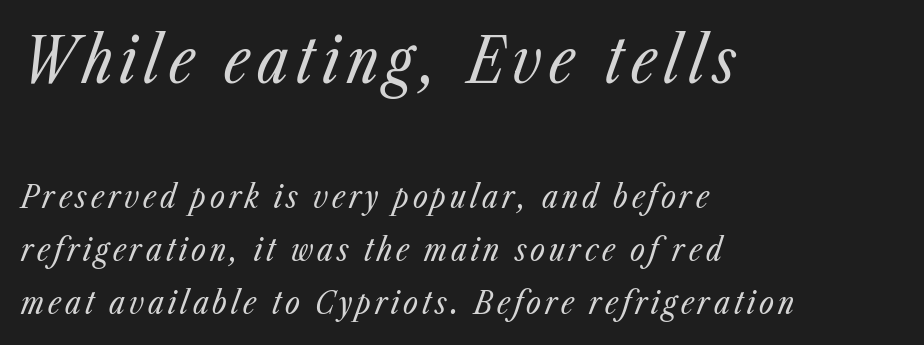
The image shows 63 px regular-weight, condensed type, italic (leaning right); set left-aligned, normal line spacing (1.66x), not underlined; the first (top) block is 1.97x larger; low stroke contrast and a medium x-height.
